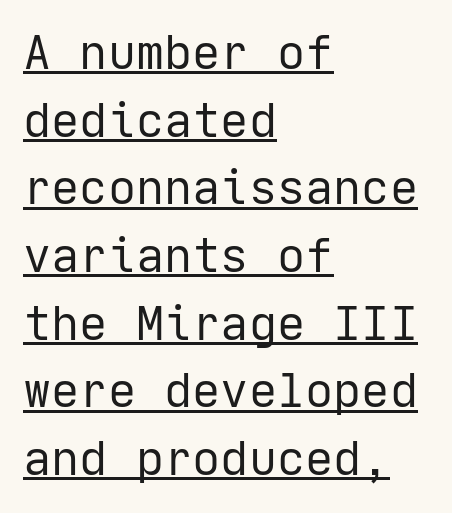
Notice how the passage keeps a crisp vertical edge on the left only. Is there any slant? The stems are plumb. Emphasis is given by a line drawn under the lettering. The tracking reads as untouched default to a designer's eye. Heaviness? Minimal to ordinary, like unemphasized prose. Nothing sits at the stroke ends, so this counts as sans-serif.
